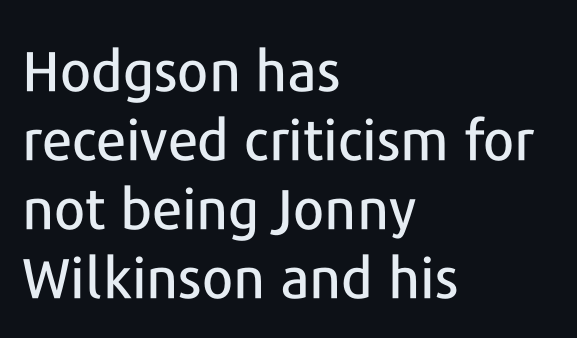
The image shows 56 px sans-serif type, upright; set left-aligned, line spacing 1.23x, normal letter spacing, not underlined; low stroke contrast and a medium x-height.
